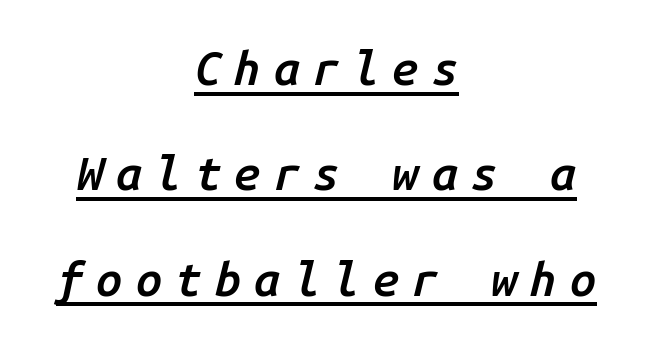
Q: Is the text bold? A: Semi-bold.
Q: Is the text italic (slanted)? A: Yes, it leans right by about 14 degrees.
Q: Is the text underlined? A: Yes.
Q: How is the paragraph aligned? A: Centered.
Q: Is the spacing between letters normal or unusually wide? A: Unusually wide.
Q: Is the spacing between lines tight, normal or loose? A: Loose.
Q: Width (condensed, normal, or wide)? A: Normal.
Q: Stroke contrast? A: Low.
Q: x-height? A: Medium.
Q: Monospaced? A: Yes.
